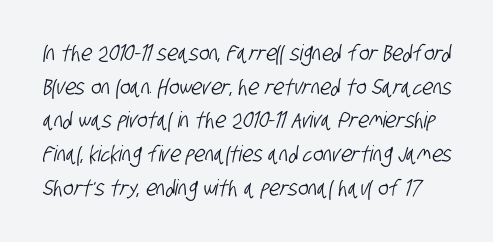
{"underline": "no", "line_spacing": "normal", "line_spacing_ratio": 1.53, "letter_spacing": "normal", "letter_spacing_em": 0.0, "glyph_px": 22}
